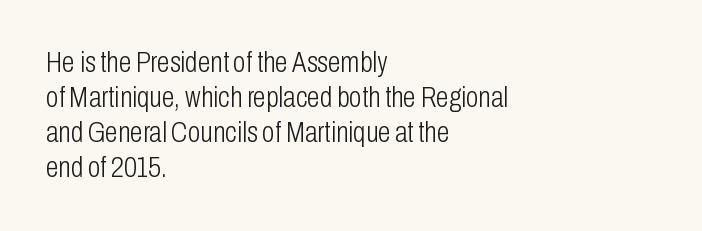
Style check: upright. Standard letterfit; no display-style spreading of the glyphs. Regarding serifs, this sample does without them. The weight would be labelled regular, book, light, or lighter still.
